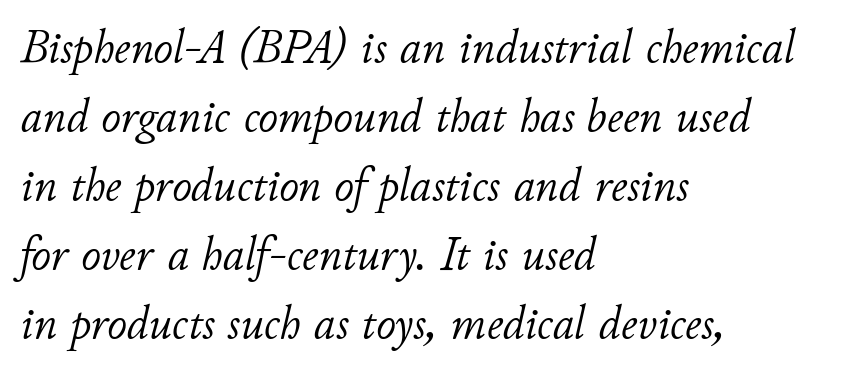
Q: Is the text bold? A: No.
Q: Is the text italic (slanted)? A: Yes, it leans right by about 11 degrees.
Q: Is the text underlined? A: No.
Q: How is the paragraph aligned? A: Left-aligned.
Q: Is the spacing between letters normal or unusually wide? A: Normal.
Q: Is the spacing between lines tight, normal or loose? A: Normal.
Q: Width (condensed, normal, or wide)? A: Normal.
Q: Stroke contrast? A: Low.
Q: x-height? A: Small.
Q: Monospaced? A: No.
